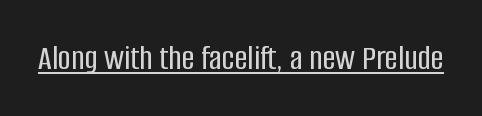
Nope, not italic — everything's standing straight. Varying glyph widths throughout — classic text-font behaviour. Looks like someone drew a line under every word here. Is this a sans? Yes — the strokes have no serifs. Glyph-to-glyph distance matches everyday printed text.
